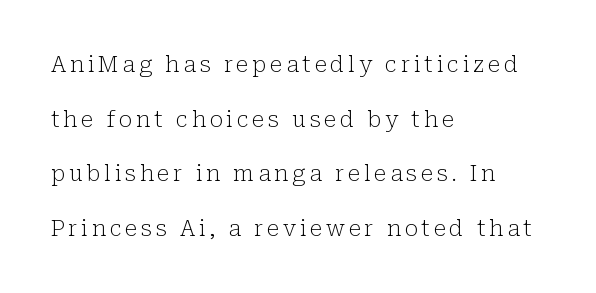
The image shows 22 px text type, upright; set left-aligned, loose line spacing (2.48x), not underlined.
